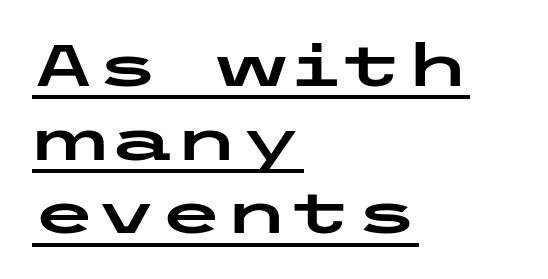
{"serif": "no", "italic": "no", "width": "wide", "stroke_contrast": "low", "x_height": "medium", "underline": "yes", "align": "left", "line_spacing": "normal", "line_spacing_ratio": 1.25, "letter_spacing": "normal", "letter_spacing_em": 0.0, "glyph_px": 59}
